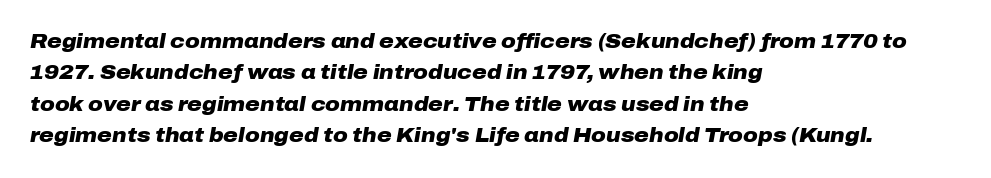
Q: Is the text bold? A: Yes.
Q: Is the text italic (slanted)? A: Yes, it leans right by about 10 degrees.
Q: Is the text underlined? A: No.
Q: How is the paragraph aligned? A: Left-aligned.
Q: Is the spacing between letters normal or unusually wide? A: Normal.
Q: Is the spacing between lines tight, normal or loose? A: Normal.
